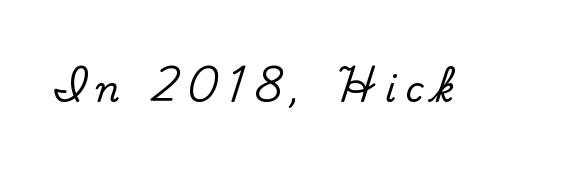
{"serif": "yes", "width": "normal", "stroke_contrast": "medium", "x_height": "small", "monospaced": "no", "underline": "no", "letter_spacing": "wide", "letter_spacing_em": 0.29, "glyph_px": 35}
